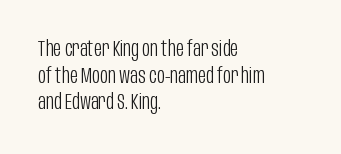
The image shows 22 px text type, upright; set left-aligned, line spacing 1.21x, normal letter spacing, not underlined.
